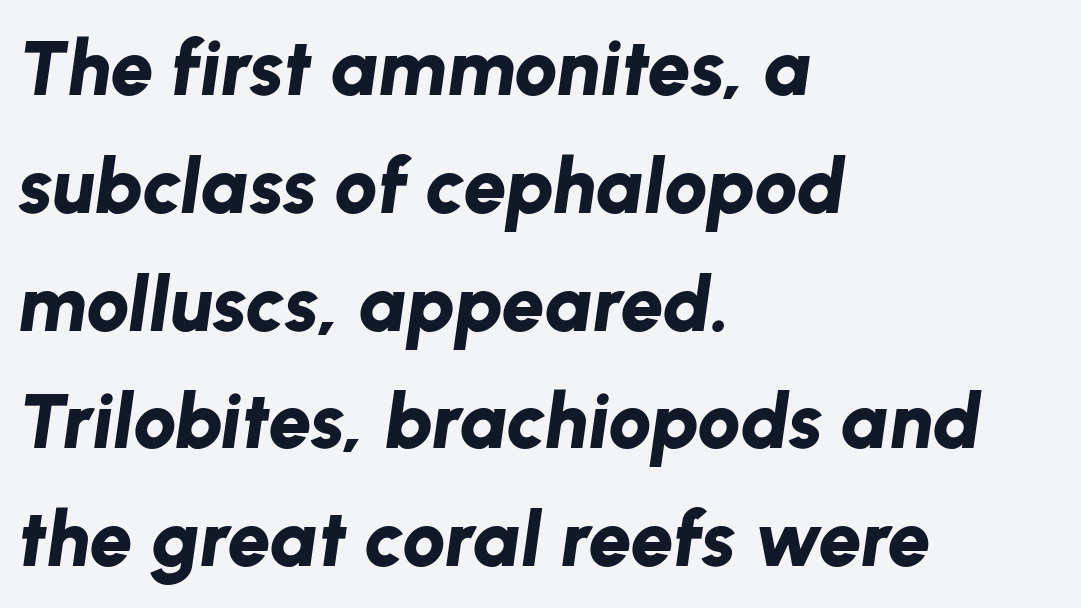
Q: Is the text bold? A: Yes.
Q: Is the text italic (slanted)? A: Yes, it leans right by about 8 degrees.
Q: Is the text underlined? A: No.
Q: How is the paragraph aligned? A: Left-aligned.
Q: Is the spacing between letters normal or unusually wide? A: Normal.
Q: Is the spacing between lines tight, normal or loose? A: Normal.
Q: Width (condensed, normal, or wide)? A: Normal.
Q: Stroke contrast? A: Low.
Q: x-height? A: Medium.
Q: Monospaced? A: No.
